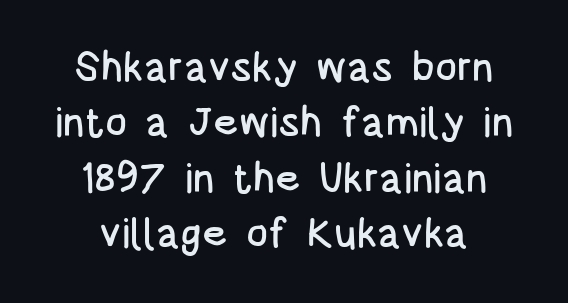
{"serif": "no", "italic": "no", "width": "condensed", "stroke_contrast": "low", "x_height": "large", "monospaced": "no", "underline": "no", "line_spacing": "normal", "line_spacing_ratio": 1.35, "letter_spacing": "normal", "letter_spacing_em": 0.0, "glyph_px": 41}
